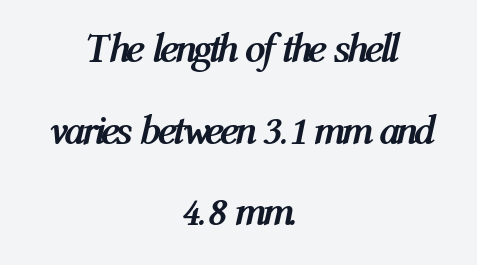
The characters look thick and weighty, a clear bold. This sample is center-justified, so both line endings float freely. Observe the lean: these are italic letterforms. Airy leading. Each row of text sits above clean, open space.
